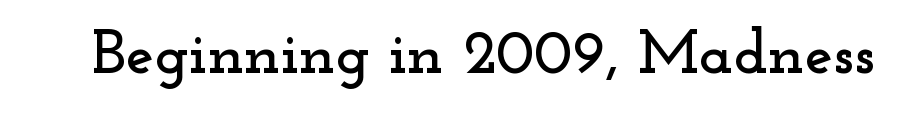
{"serif": "yes", "italic": "no", "width": "wide", "stroke_contrast": "low", "x_height": "small", "monospaced": "no", "underline": "no", "letter_spacing": "normal", "letter_spacing_em": 0.0, "glyph_px": 63}
